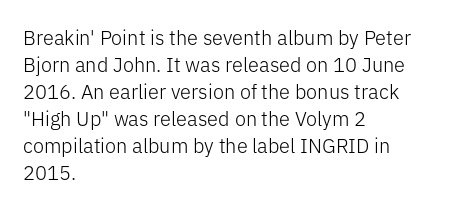
{"italic": "no", "bold": "no", "underline": "no", "align": "left", "line_spacing": "normal", "line_spacing_ratio": 1.35, "letter_spacing": "normal", "letter_spacing_em": 0.0, "glyph_px": 20}
